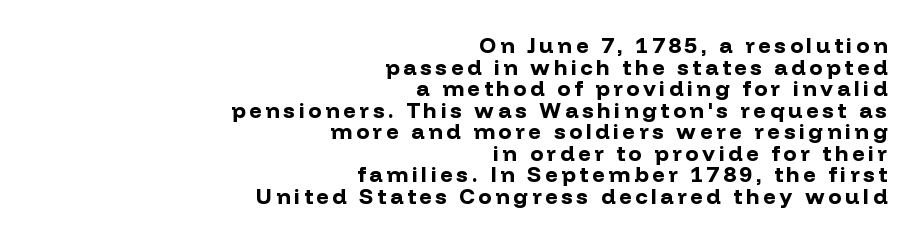
Q: Is the text bold? A: Yes.
Q: Is the text italic (slanted)? A: No, it is upright.
Q: Is the text underlined? A: No.
Q: How is the paragraph aligned? A: Right-aligned.
Q: Is the spacing between lines tight, normal or loose? A: Tight.
